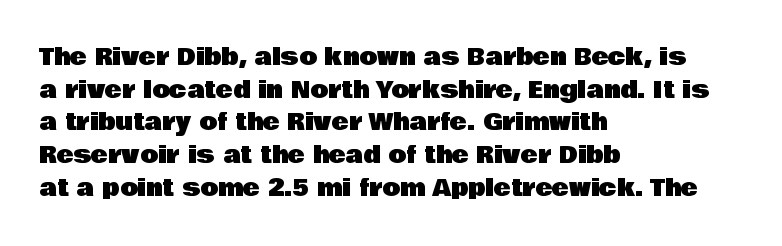
All the whitespace from short lines collects on the right. Standard letterfit; no display-style spreading of the glyphs. The area under the type is left untouched. Characters remain perfectly vertical along every line. If you measured baseline to baseline, you'd find a middling distance.
